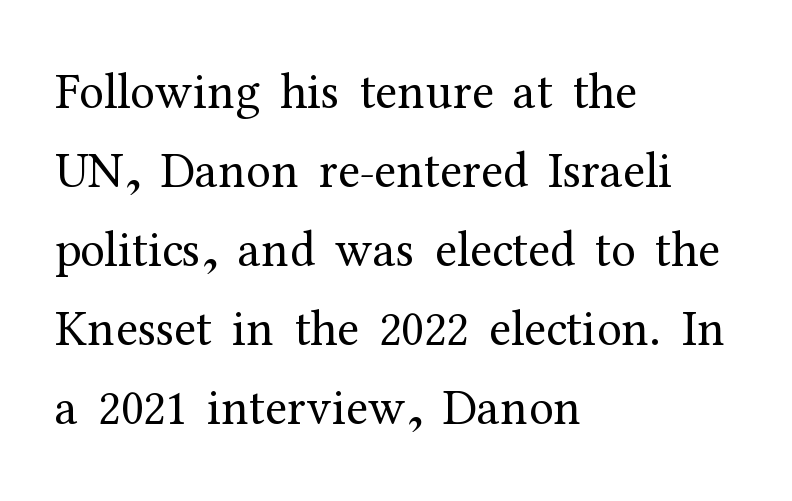
The image shows 50 px regular-weight serif type, upright; set left-aligned, normal line spacing (1.58x), normal letter spacing, not underlined; medium stroke contrast and a medium x-height.
